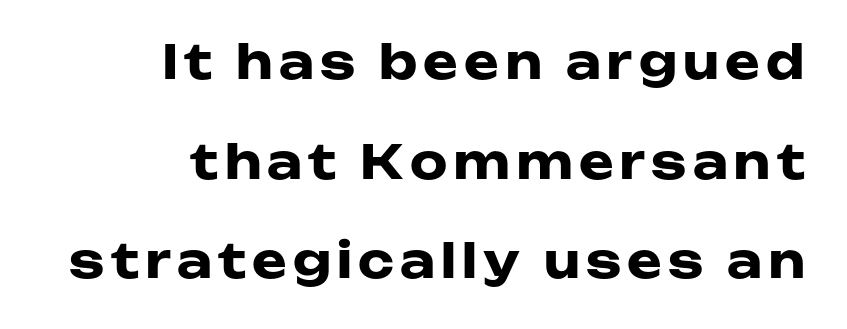
Character widths vary here, with narrow letters taking less room than wide ones. Where is the straight margin? On the right. Rows of type keep a wide berth in the vertical direction. The space beneath each line is pristine and unruled.
